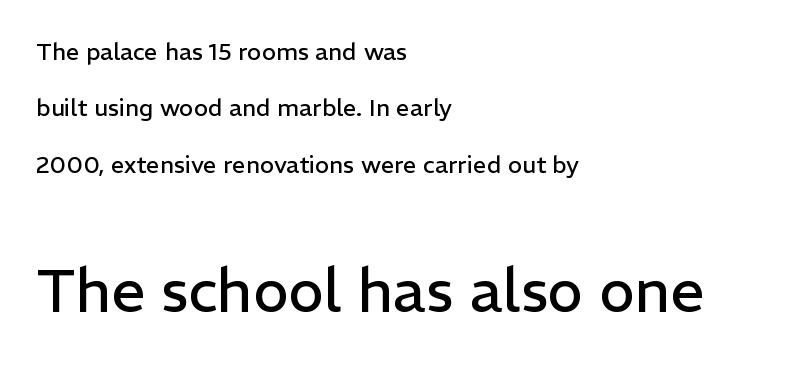
The image shows 60 px regular-weight sans-serif type, upright; set left-aligned, loose line spacing (2.35x), normal letter spacing, not underlined; the second (bottom) block is 2.5x larger; low stroke contrast and a medium x-height.
